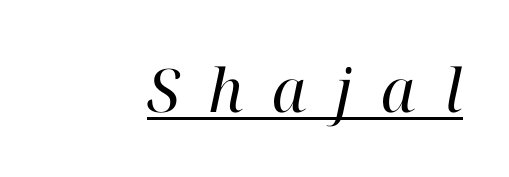
The lettering tilts uniformly, giving the passage an italic look. The lettering is marked with a stroke running underneath it. A serif font was chosen for this passage. Looks like regular typesetting: each glyph gets only the width it needs. Think standard paragraph weight, or any step lighter than that.
